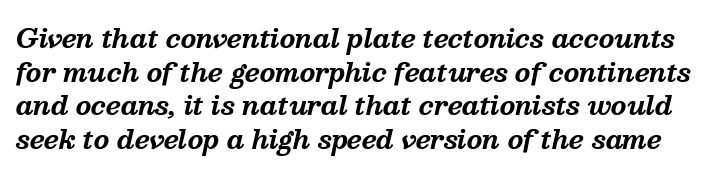
Q: Is the text bold? A: Yes.
Q: Is the text italic (slanted)? A: Yes, it leans right by about 13 degrees.
Q: Is the text underlined? A: No.
Q: Is the spacing between letters normal or unusually wide? A: Normal.
Q: Is the spacing between lines tight, normal or loose? A: Normal.
